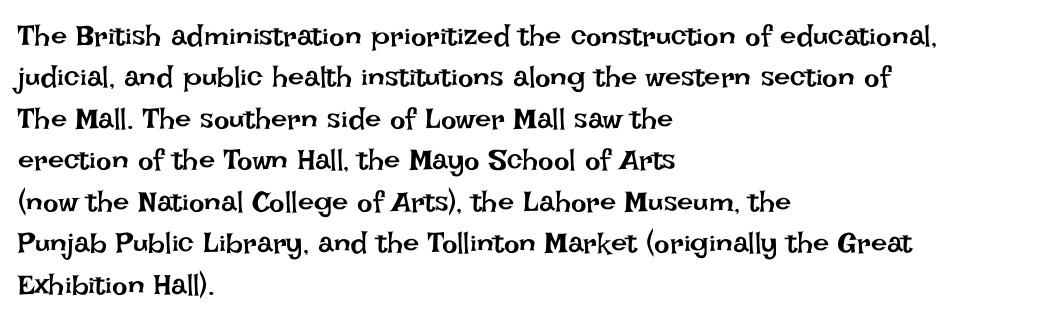
The typeface has the unassuming heft of standard copy or less. Nothing unusual about the tracking: characters are spaced as the font intends. Lines of text with bare space underneath. Varying glyph widths throughout — classic text-font behaviour. Do the letters lean? They stand straight.
